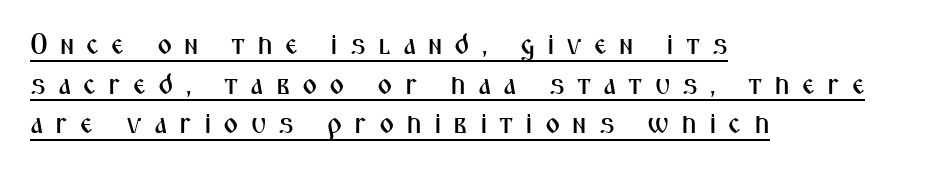
To sum up the face: it is a sans, with no serifs. Each letter keeps its own natural width here, so spacing adapts to shape. Each new line begins a customary step beneath the previous one. These lines are set flush left with a ragged right edge. Between one letter and the next there's a generous, obvious gap.
